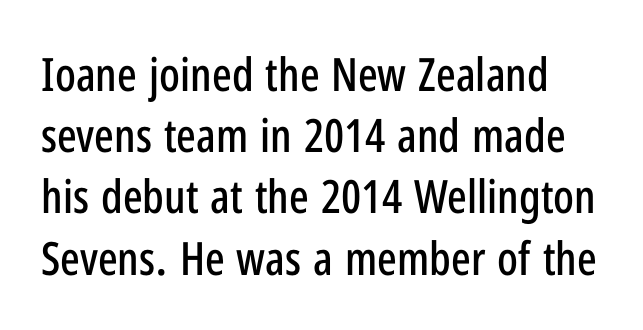
The image shows 46 px condensed sans-serif type, upright; set normal line spacing (1.33x), normal letter spacing, not underlined; low stroke contrast and a medium x-height.
